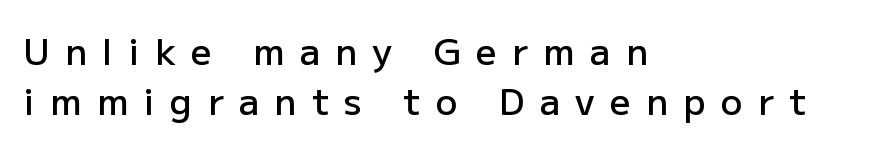
{"serif": "no", "italic": "no", "bold": "semi", "weight": "semibold", "width": "normal", "stroke_contrast": "low", "x_height": "medium", "monospaced": "no", "underline": "no", "align": "left", "line_spacing": "normal", "line_spacing_ratio": 1.38, "letter_spacing": "wide", "letter_spacing_em": 0.43, "glyph_px": 36}
